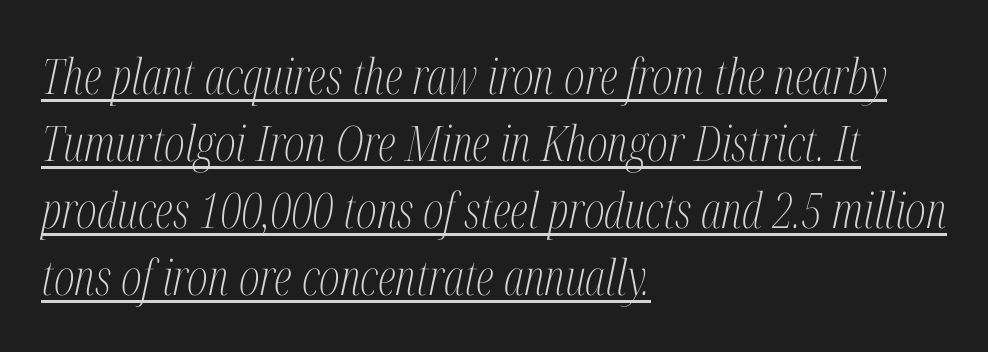
Q: Is the text bold? A: No.
Q: Is the text italic (slanted)? A: Yes, it leans right by about 12 degrees.
Q: Is the typeface a serif or a sans-serif typeface? A: Serif.
Q: Is the text underlined? A: Yes.
Q: How is the paragraph aligned? A: Left-aligned.
Q: Is the spacing between letters normal or unusually wide? A: Normal.
Q: Is the spacing between lines tight, normal or loose? A: Normal.
Q: Width (condensed, normal, or wide)? A: Condensed.
Q: Stroke contrast? A: Medium.
Q: x-height? A: Medium.
Q: Monospaced? A: No.
